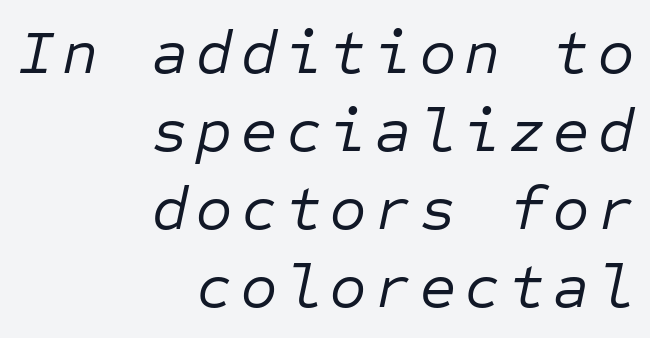
{"italic": "yes", "lean": "right", "slant_degrees": 12, "bold": "no", "weight": "regular", "width": "normal", "stroke_contrast": "low", "x_height": "medium", "monospaced": "yes", "underline": "no", "align": "right", "line_spacing": "normal", "line_spacing_ratio": 1.26, "glyph_px": 62}
